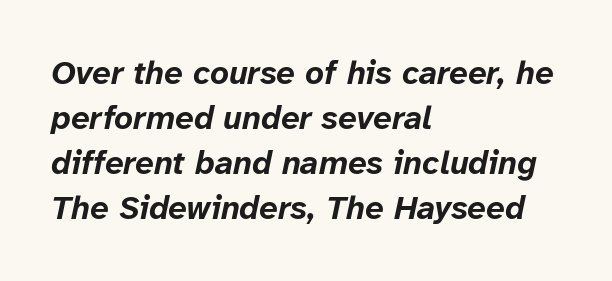
{"italic": "yes", "lean": "right", "slant_degrees": 12, "bold": "yes", "weight": "bold", "width": "normal", "stroke_contrast": "low", "x_height": "medium", "monospaced": "no", "underline": "no", "align": "left", "line_spacing": "normal", "line_spacing_ratio": 1.36, "letter_spacing": "normal", "letter_spacing_em": 0.0, "glyph_px": 33}
